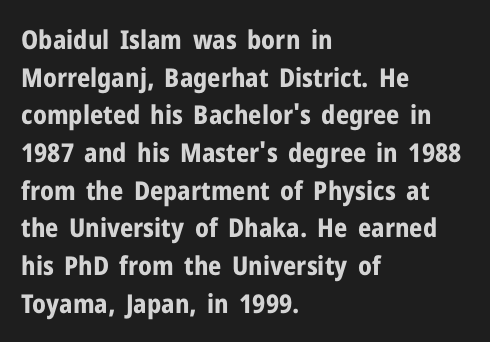
The image shows 26 px bold type, upright; set left-aligned, normal line spacing (1.45x), normal letter spacing, not underlined.
